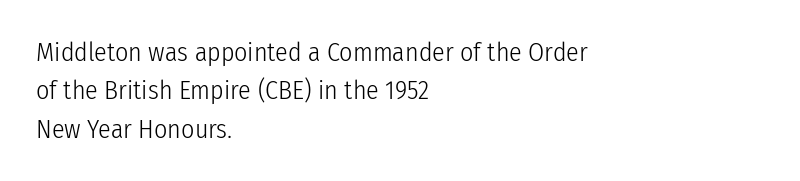
Leftover space on each line is placed entirely after the last word. The font sits on the lighter half of the weight spectrum, regular included. Here the glyphs are tracked normally, forming tight word shapes. Evenly set lines give the paragraph a standard silhouette. The area under the type is left untouched. The letters stand upright; this is a roman face.
